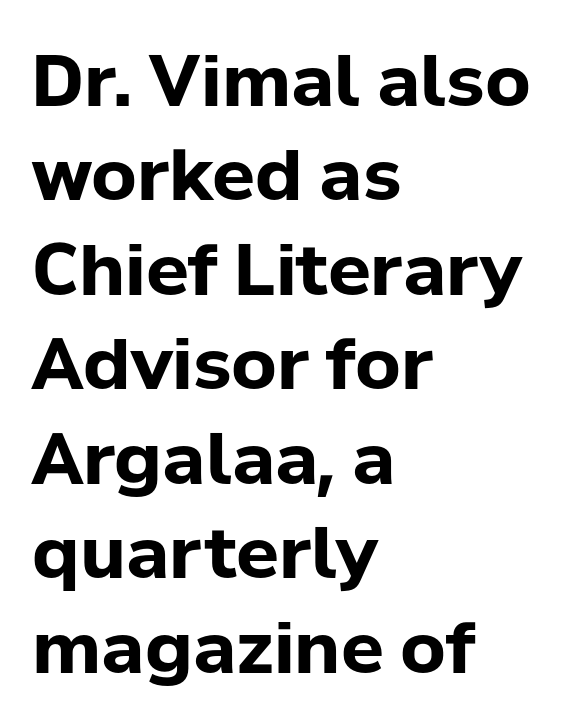
{"serif": "no", "italic": "no", "bold": "yes", "weight": "bold", "width": "normal", "stroke_contrast": "low", "x_height": "medium", "monospaced": "no", "underline": "no", "align": "left", "line_spacing": "normal", "line_spacing_ratio": 1.33, "letter_spacing": "normal", "letter_spacing_em": 0.0, "glyph_px": 71}
